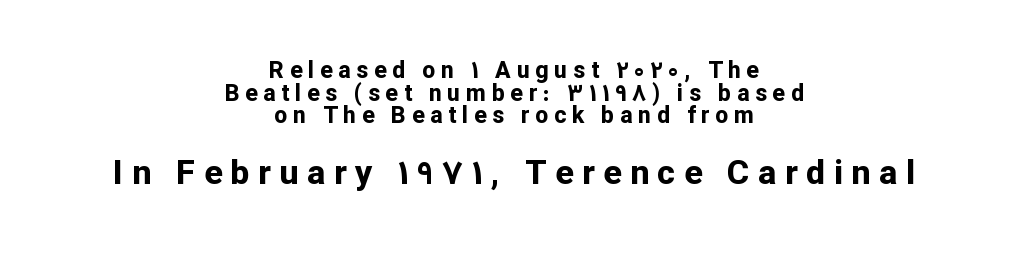
The image shows 34 px bold sans-serif type, upright; set centered, tight line spacing (0.98x), unusually wide letter spacing (+0.25 em), not underlined; the second (bottom) block is 1.48x larger; low stroke contrast and a medium x-height.
